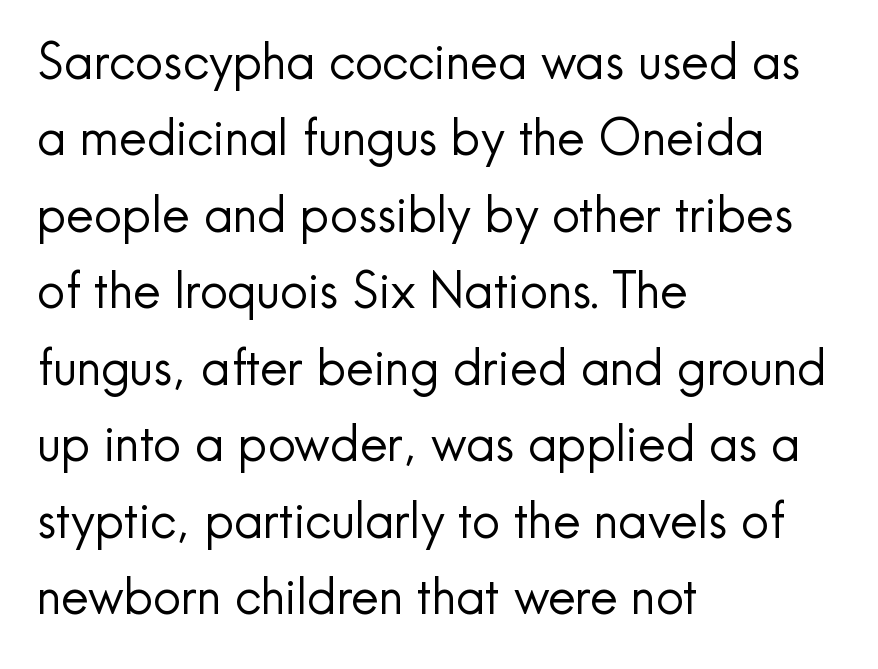
{"serif": "no", "italic": "no", "bold": "no", "weight": "regular", "width": "normal", "x_height": "small", "monospaced": "no", "underline": "no", "align": "left", "line_spacing": "normal", "line_spacing_ratio": 1.56, "letter_spacing": "normal", "letter_spacing_em": 0.0, "glyph_px": 49}
